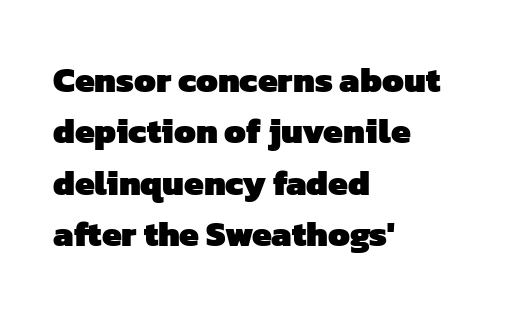
Q: Is the text bold? A: Yes.
Q: Is the typeface a serif or a sans-serif typeface? A: Sans-serif.
Q: Is the text underlined? A: No.
Q: How is the paragraph aligned? A: Left-aligned.
Q: Is the spacing between letters normal or unusually wide? A: Normal.
Q: Is the spacing between lines tight, normal or loose? A: Normal.
Q: Width (condensed, normal, or wide)? A: Normal.
Q: Stroke contrast? A: Low.
Q: x-height? A: Medium.
Q: Monospaced? A: No.
